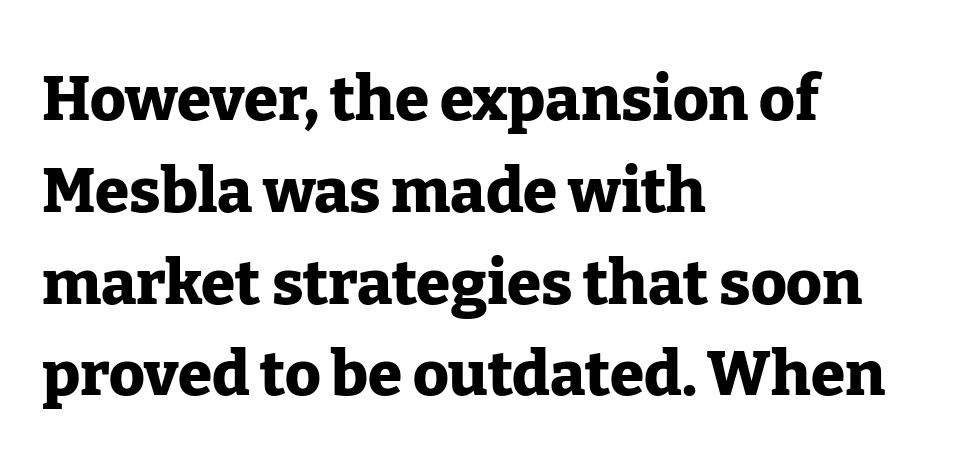
In terms of weight, the rendering is a true, heavy bold. Where is the straight margin? On the left. You could call the tracking neutral — neither tight nor loose. What's the leading like? Ordinary, nothing unusual. Nope, not italic — everything's standing straight.
